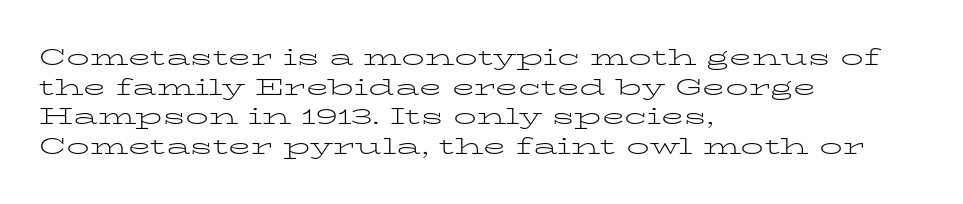
{"italic": "no", "bold": "no", "underline": "no", "align": "left", "line_spacing": "normal", "line_spacing_ratio": 1.29, "letter_spacing": "normal", "letter_spacing_em": 0.0, "glyph_px": 23}
